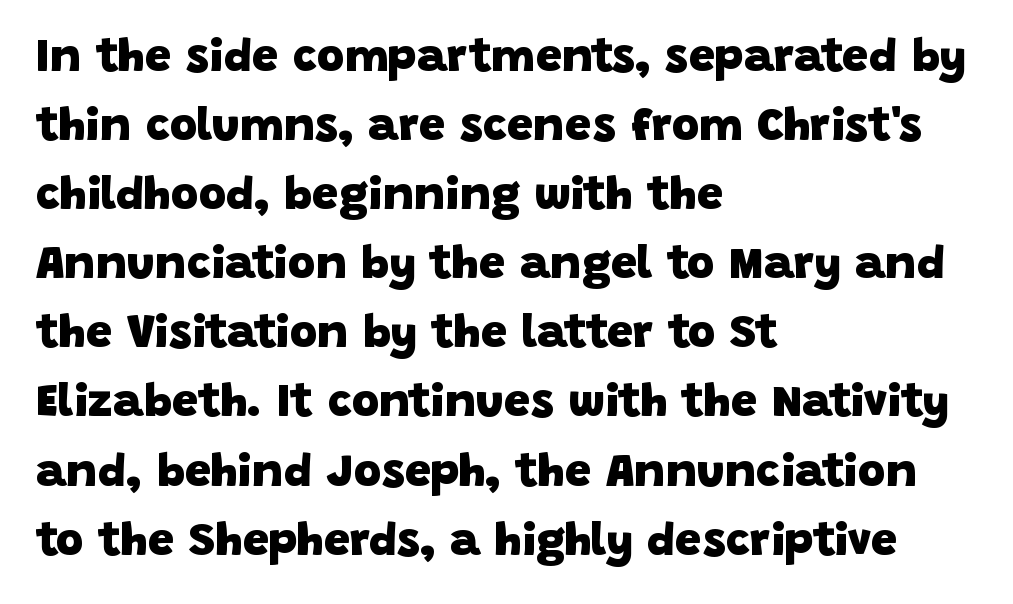
The image shows 47 px heavy sans-serif type; set left-aligned, normal line spacing (1.47x), normal letter spacing, not underlined; low stroke contrast and a large x-height.
